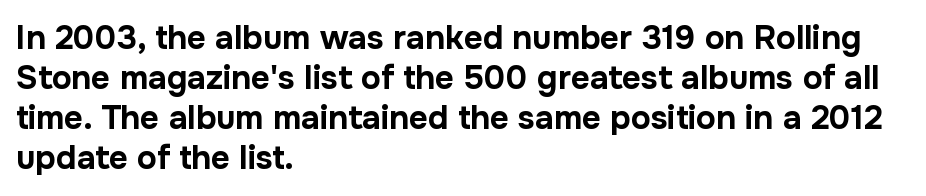
Is the type bold? Yes — the strokes are clearly thick and heavy. Each line starts at the same left margin while the right side varies. This rendering leaves character spacing at its baseline value. Rule under the text: the space is simply empty.
